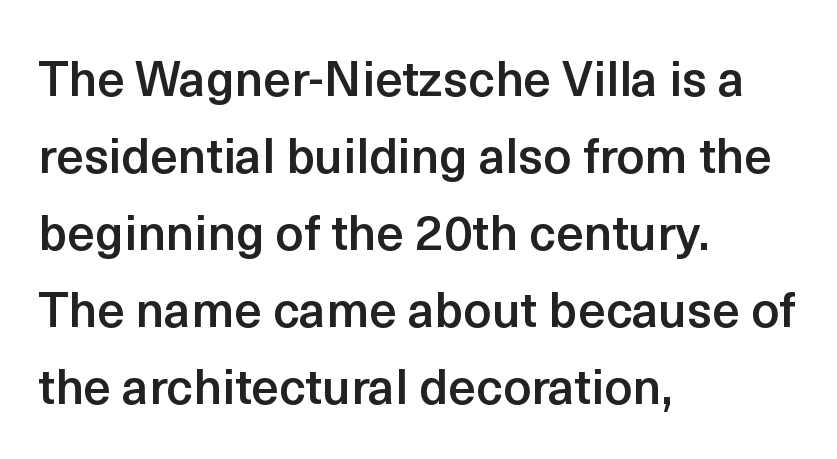
The image shows 49 px semibold sans-serif type, upright; set left-aligned, normal line spacing (1.57x), normal letter spacing, not underlined; a medium x-height.
